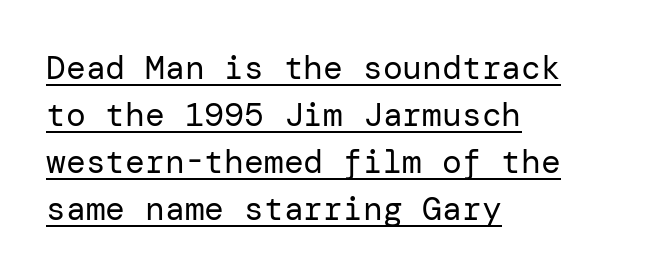
A student would call this left alignment; a typographer would say flush left, rag right. No feet cap the strokes, marking this as sans-serif type. The typesetter has applied underlining to the passage shown. How are the letters spaced? Ordinarily, with no added tracking. Summary of weight: not heavy and not bold. You can tell it's not italic because the verticals are truly vertical.
